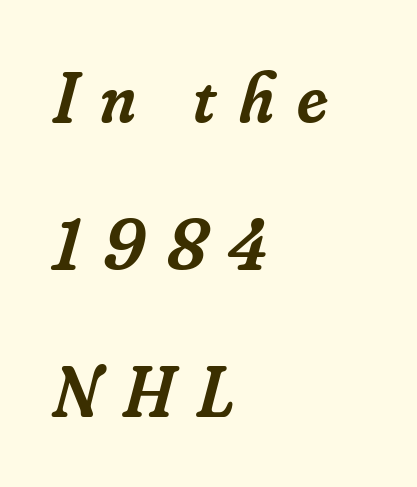
Q: Is the text bold? A: Semi-bold.
Q: Is the text italic (slanted)? A: Yes, it leans right by about 16 degrees.
Q: Is the typeface a serif or a sans-serif typeface? A: Serif.
Q: Is the text underlined? A: No.
Q: How is the paragraph aligned? A: Left-aligned.
Q: Is the spacing between letters normal or unusually wide? A: Unusually wide.
Q: Is the spacing between lines tight, normal or loose? A: Loose.
Q: Width (condensed, normal, or wide)? A: Normal.
Q: Stroke contrast? A: Low.
Q: x-height? A: Small.
Q: Monospaced? A: No.
